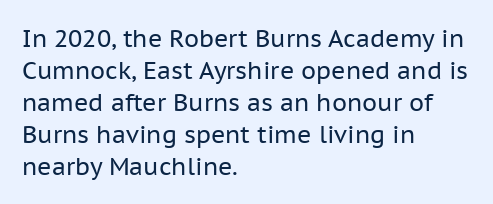
Q: Is the text bold? A: No.
Q: Is the text italic (slanted)? A: No, it is upright.
Q: Is the text underlined? A: No.
Q: How is the paragraph aligned? A: Left-aligned.
Q: Is the spacing between letters normal or unusually wide? A: Normal.
Q: Is the spacing between lines tight, normal or loose? A: Normal.
